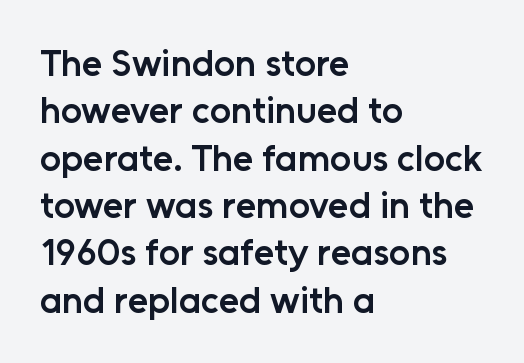
Q: Is the text bold? A: Semi-bold.
Q: Is the text italic (slanted)? A: No, it is upright.
Q: Is the typeface a serif or a sans-serif typeface? A: Sans-serif.
Q: Is the text underlined? A: No.
Q: How is the paragraph aligned? A: Left-aligned.
Q: Is the spacing between letters normal or unusually wide? A: Normal.
Q: Is the spacing between lines tight, normal or loose? A: Normal.
Q: Width (condensed, normal, or wide)? A: Normal.
Q: Stroke contrast? A: Low.
Q: x-height? A: Medium.
Q: Monospaced? A: No.
